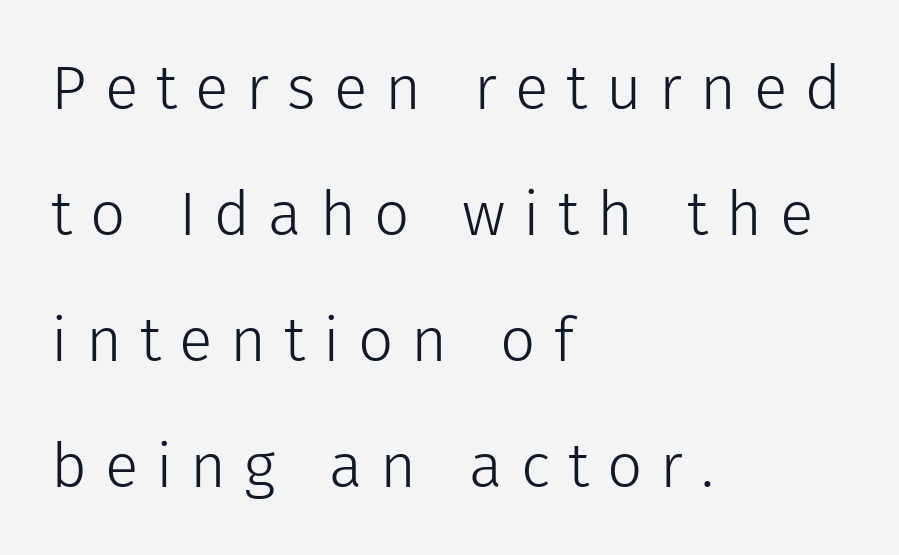
Q: Is the text bold? A: No.
Q: Is the text italic (slanted)? A: No, it is upright.
Q: Is the typeface a serif or a sans-serif typeface? A: Sans-serif.
Q: Is the text underlined? A: No.
Q: How is the paragraph aligned? A: Left-aligned.
Q: Is the spacing between letters normal or unusually wide? A: Unusually wide.
Q: Is the spacing between lines tight, normal or loose? A: Loose.
Q: Width (condensed, normal, or wide)? A: Normal.
Q: Stroke contrast? A: Low.
Q: x-height? A: Medium.
Q: Monospaced? A: No.
